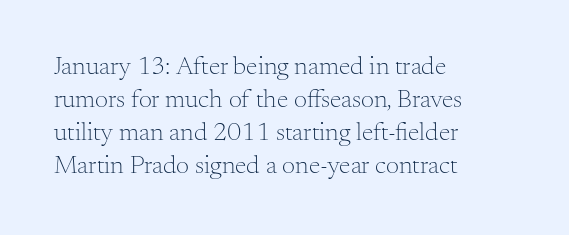
When letters stand straight like this, we call the style roman or upright. These lines sit exactly where default settings would place them. Students, note that the glyphs here touch the page at normal intervals. The passage shown is not bold in any degree. In CSS terms this would be text-align: left. Underlining? Definitely not there.
